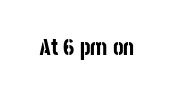
{"italic": "no", "bold": "yes", "underline": "no", "letter_spacing": "normal", "letter_spacing_em": 0.0, "glyph_px": 23}
